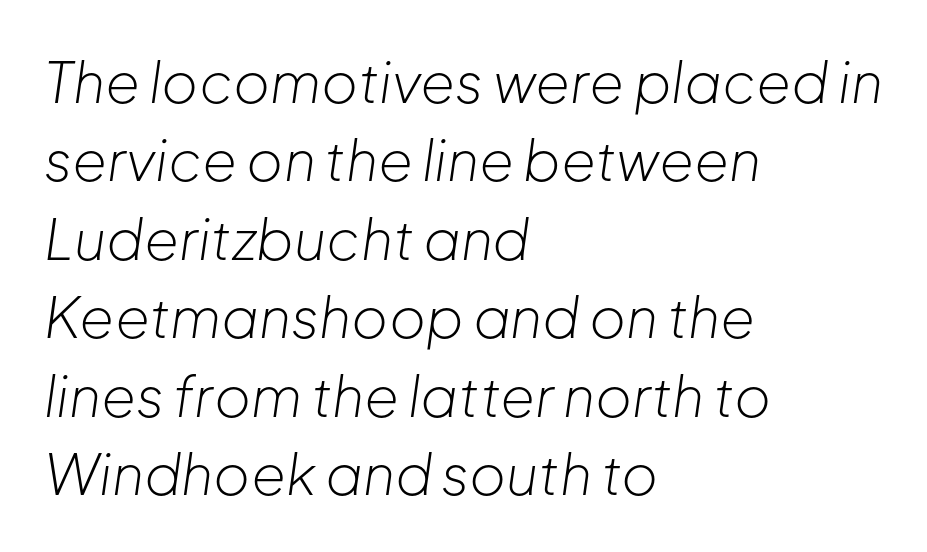
The image shows 56 px light type, italic (leaning right); set left-aligned, normal line spacing (1.4x), normal letter spacing, not underlined; low stroke contrast and a medium x-height.
